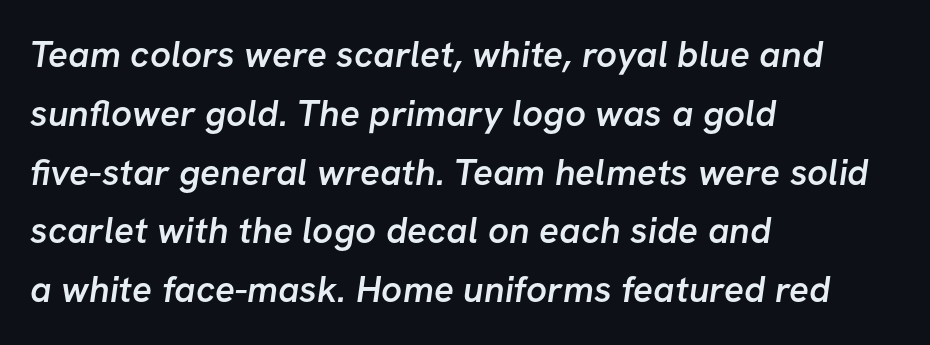
The image shows 37 px semibold sans-serif type; set left-aligned, normal line spacing (1.59x), normal letter spacing, not underlined; low stroke contrast and a medium x-height.
